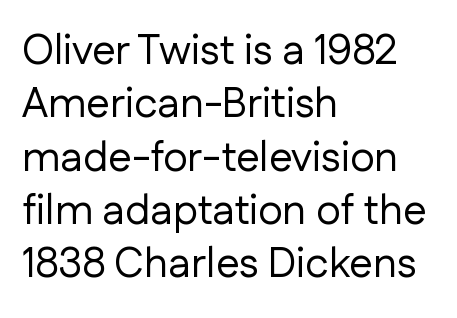
Varying glyph widths throughout — classic text-font behaviour. Bare-footed words on every line. One glance says typical: line gaps are just what's usual. Stems and bowls with no extra thickness — not bold. Reading down the block, your eye returns to a fixed left position each line. The passage shown has conventional tracking throughout.
